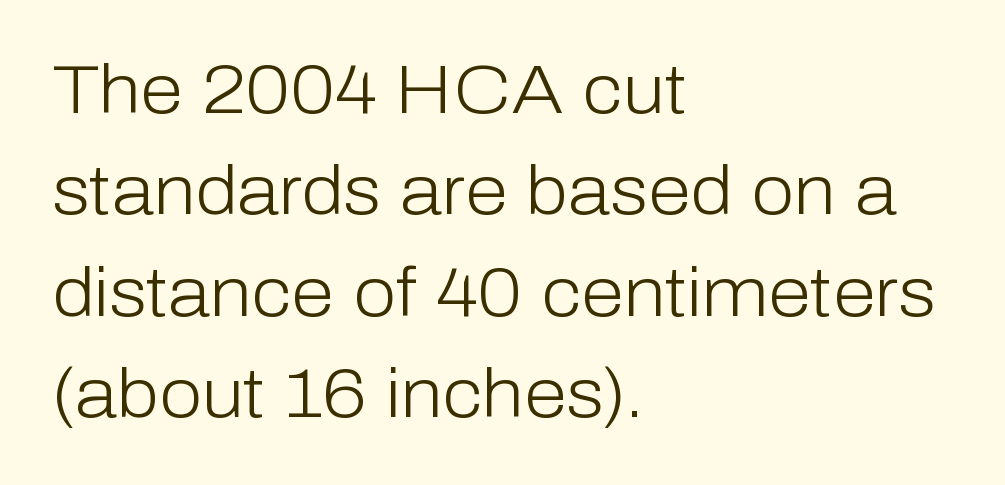
Q: Is the text bold? A: No.
Q: Is the text italic (slanted)? A: No, it is upright.
Q: Is the typeface a serif or a sans-serif typeface? A: Sans-serif.
Q: Is the text underlined? A: No.
Q: How is the paragraph aligned? A: Left-aligned.
Q: Is the spacing between letters normal or unusually wide? A: Normal.
Q: Is the spacing between lines tight, normal or loose? A: Normal.
Q: Width (condensed, normal, or wide)? A: Normal.
Q: Stroke contrast? A: Low.
Q: x-height? A: Medium.
Q: Monospaced? A: No.
